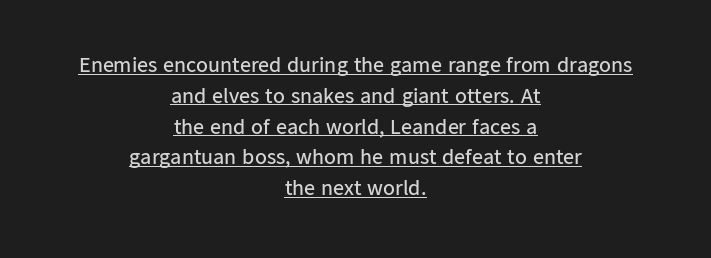
{"italic": "no", "bold": "no", "underline": "yes", "align": "center", "line_spacing": "normal", "line_spacing_ratio": 1.4, "letter_spacing": "normal", "letter_spacing_em": 0.0, "glyph_px": 22}
